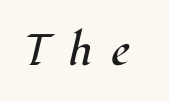
The image shows 44 px regular-weight serif type, italic (leaning right); set unusually wide letter spacing (+0.43 em), not underlined; high stroke contrast and a medium x-height.
